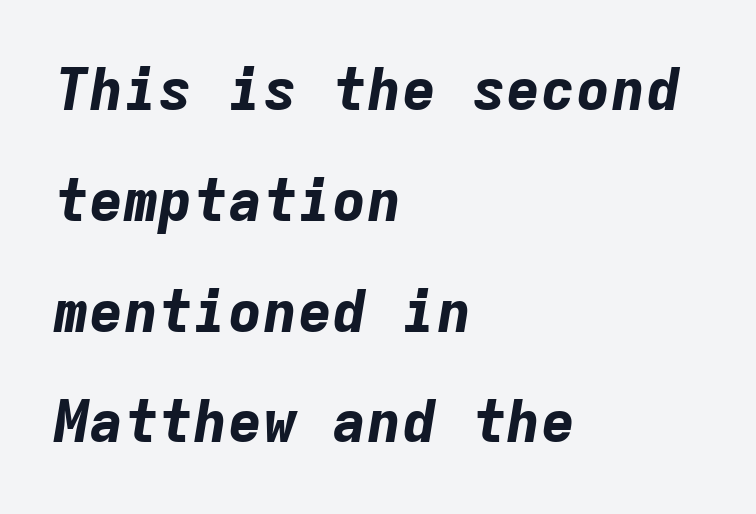
Q: Is the text bold? A: Yes.
Q: Is the text italic (slanted)? A: Yes, it leans right by about 9 degrees.
Q: Is the text underlined? A: No.
Q: How is the paragraph aligned? A: Left-aligned.
Q: Is the spacing between letters normal or unusually wide? A: Normal.
Q: Is the spacing between lines tight, normal or loose? A: Loose.
Q: Width (condensed, normal, or wide)? A: Normal.
Q: Stroke contrast? A: Low.
Q: x-height? A: Medium.
Q: Monospaced? A: Yes.
